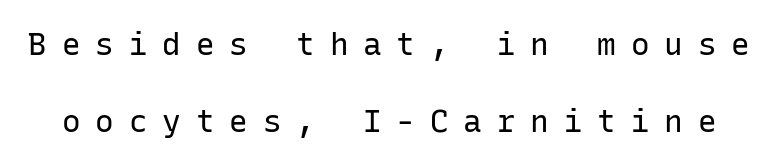
Q: Is the text bold? A: No.
Q: Is the text italic (slanted)? A: No, it is upright.
Q: Is the typeface a serif or a sans-serif typeface? A: Sans-serif.
Q: Is the text underlined? A: No.
Q: Is the spacing between letters normal or unusually wide? A: Unusually wide.
Q: Is the spacing between lines tight, normal or loose? A: Loose.
Q: Width (condensed, normal, or wide)? A: Normal.
Q: Stroke contrast? A: Low.
Q: x-height? A: Medium.
Q: Monospaced? A: Yes.
